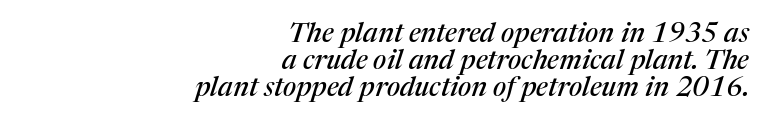
Q: Is the text italic (slanted)? A: Yes, it leans right by about 17 degrees.
Q: Is the text underlined? A: No.
Q: How is the paragraph aligned? A: Right-aligned.
Q: Is the spacing between letters normal or unusually wide? A: Normal.
Q: Is the spacing between lines tight, normal or loose? A: Tight.
